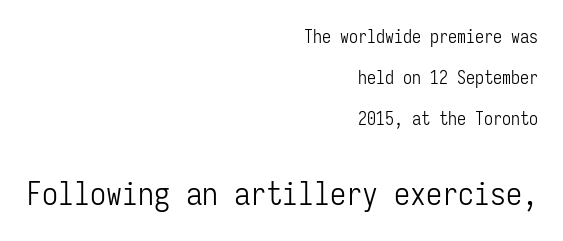
Horizontally, the lines are justified to the trailing edge only. The strokes are not fattened; the text isn't bold. Descenders are the only things crossing below the line. This sample trades compactness for vertical openness between lines.
